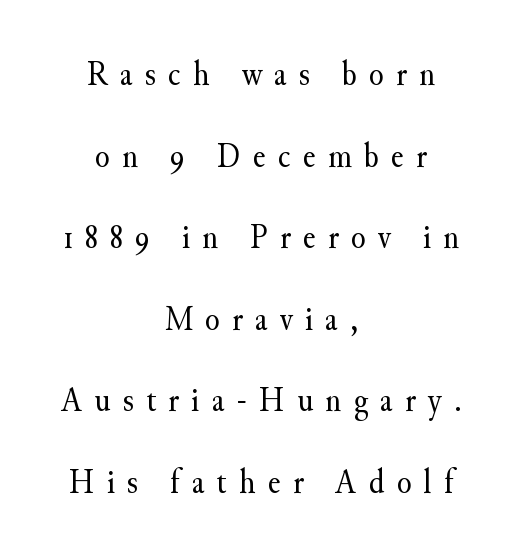
Q: Is the text bold? A: No.
Q: Is the text italic (slanted)? A: No, it is upright.
Q: Is the typeface a serif or a sans-serif typeface? A: Serif.
Q: Is the text underlined? A: No.
Q: How is the paragraph aligned? A: Centered.
Q: Is the spacing between letters normal or unusually wide? A: Unusually wide.
Q: Is the spacing between lines tight, normal or loose? A: Loose.
Q: Width (condensed, normal, or wide)? A: Normal.
Q: Stroke contrast? A: Medium.
Q: x-height? A: Small.
Q: Monospaced? A: No.
